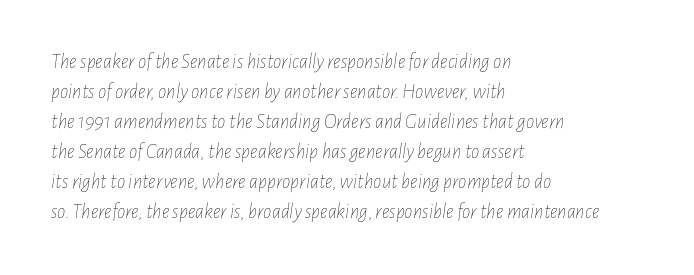
{"italic": "yes", "lean": "right", "slant_degrees": 7, "bold": "no", "underline": "no", "align": "left", "line_spacing": "normal", "line_spacing_ratio": 1.43, "letter_spacing": "normal", "letter_spacing_em": 0.0, "glyph_px": 21}
